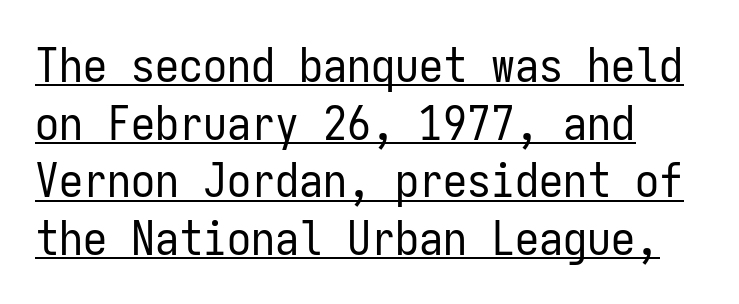
Does extra space separate the letters? No, they use regular spacing. Is the stroke heavy? The answer is a plain regular-or-lighter. Monospaced: the letters line up in strict vertical columns. This is sans-serif lettering, the kind often seen on screens and signage. Notice how the stems are strictly vertical — no italics here.
